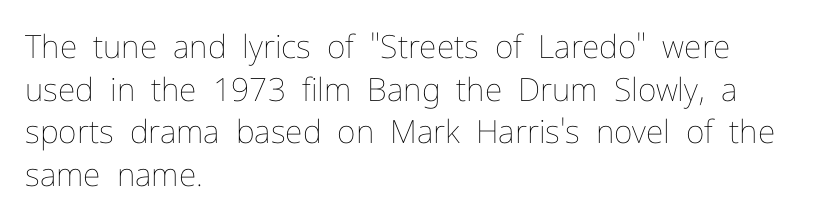
Is the block centered? No — it sits flush against the left margin. The specimen omits any rule beneath the text block's lines. Vertical stems look standard width or narrower in stroke. This is roman type, the default non-slanted kind. No extra tracking has been applied to these lines.
